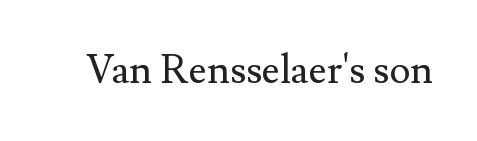
The image shows 40 px regular-weight serif type, upright; set normal letter spacing, not underlined; medium stroke contrast and a small x-height.
